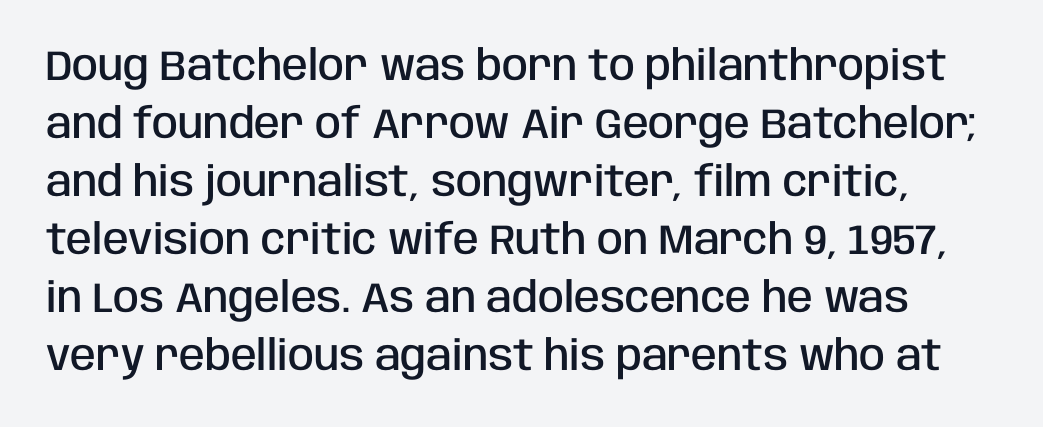
{"serif": "no", "italic": "no", "bold": "semi", "weight": "semibold", "width": "condensed", "stroke_contrast": "low", "x_height": "large", "monospaced": "no", "underline": "no", "line_spacing": "normal", "line_spacing_ratio": 1.38, "letter_spacing": "normal", "letter_spacing_em": 0.0, "glyph_px": 42}
